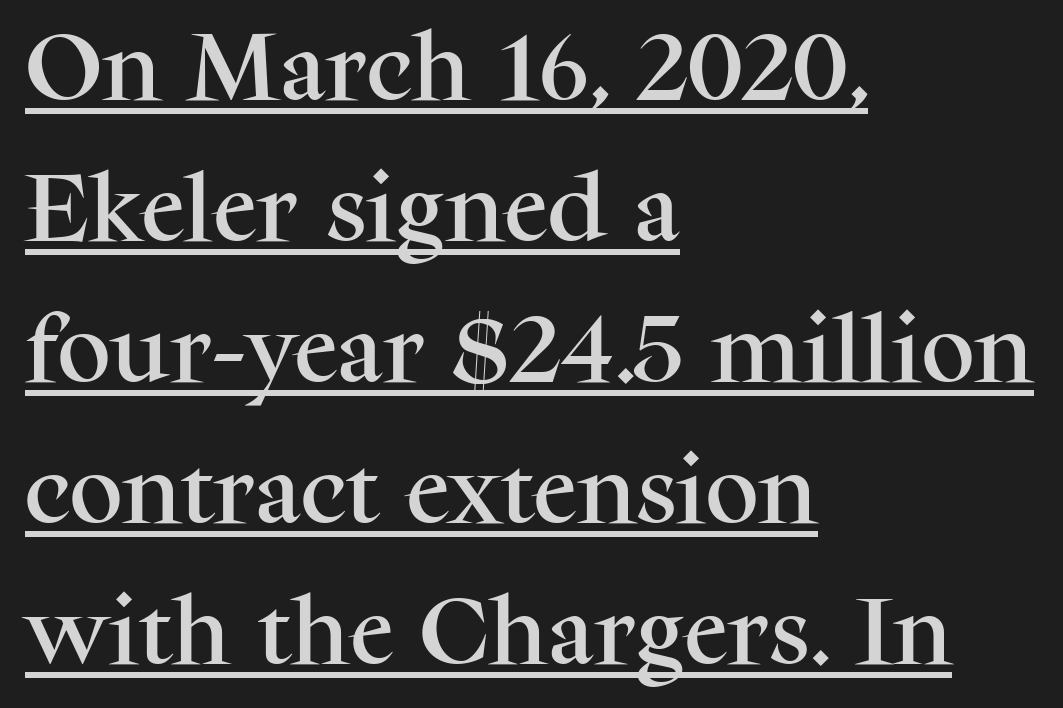
Do the characters align in a grid? No, the font is proportional. The rendered words wear a rule along their underside. Stroke terminals: seriffed. Layout note: lines flush left. The font's upright variant was chosen for this text.
